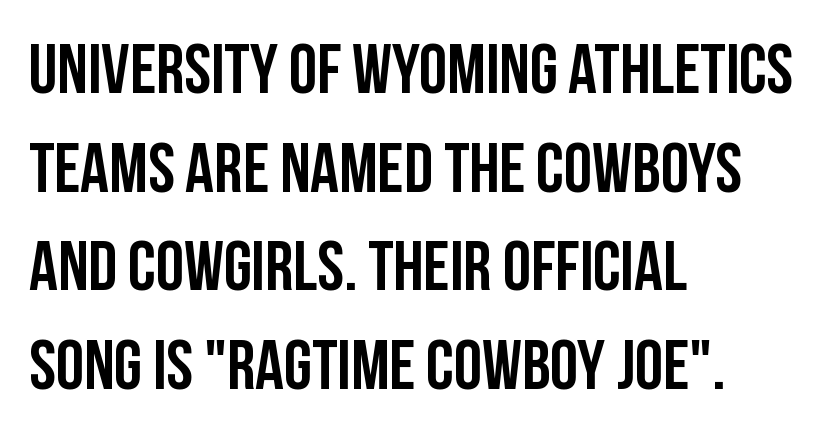
The image shows 71 px condensed sans-serif type, upright; set left-aligned, normal line spacing (1.39x), normal letter spacing, not underlined; low stroke contrast and a large x-height.
